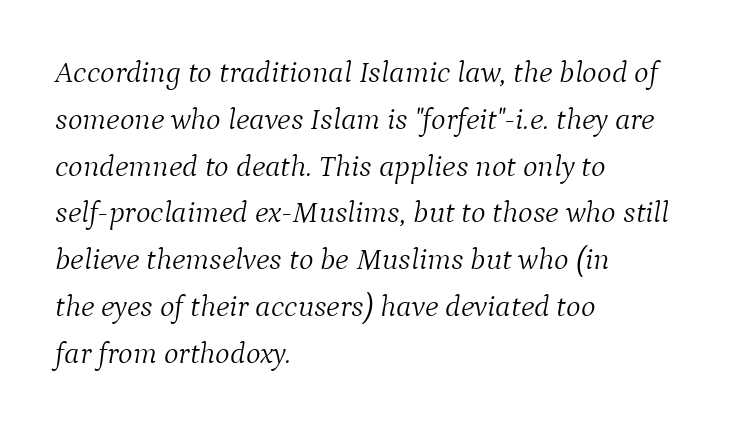
The image shows 31 px light serif type, italic (leaning right); set left-aligned, normal line spacing (1.51x), normal letter spacing, not underlined; medium stroke contrast and a medium x-height.
